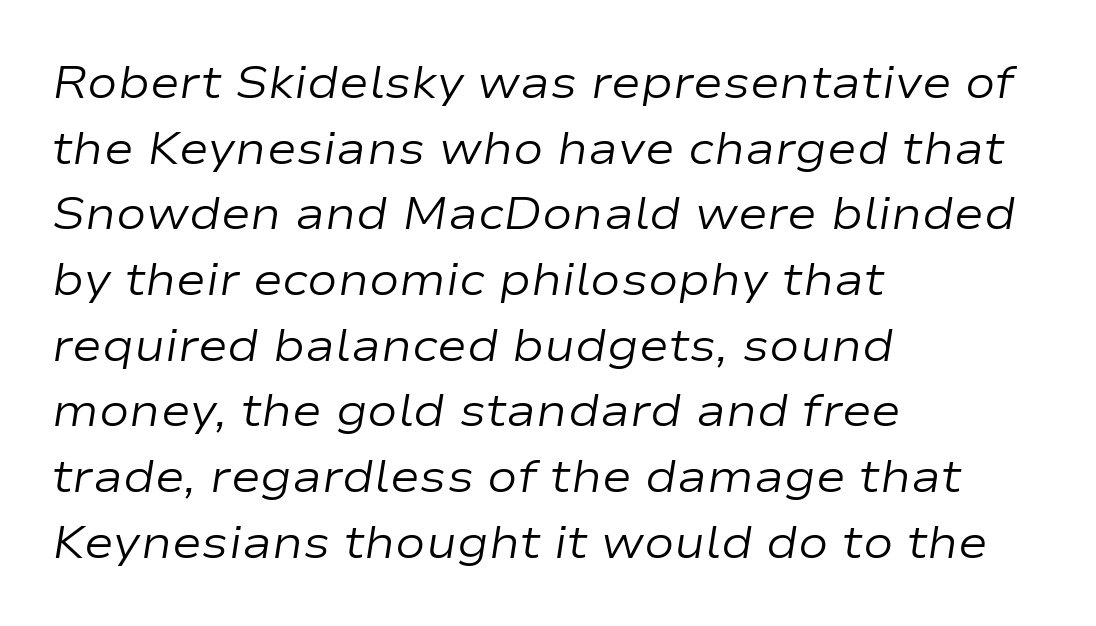
Q: Is the text bold? A: No.
Q: Is the text italic (slanted)? A: Yes, it leans right by about 9 degrees.
Q: Is the text underlined? A: No.
Q: How is the paragraph aligned? A: Left-aligned.
Q: Is the spacing between letters normal or unusually wide? A: Normal.
Q: Is the spacing between lines tight, normal or loose? A: Normal.
Q: Width (condensed, normal, or wide)? A: Wide.
Q: Stroke contrast? A: Low.
Q: x-height? A: Medium.
Q: Monospaced? A: No.
